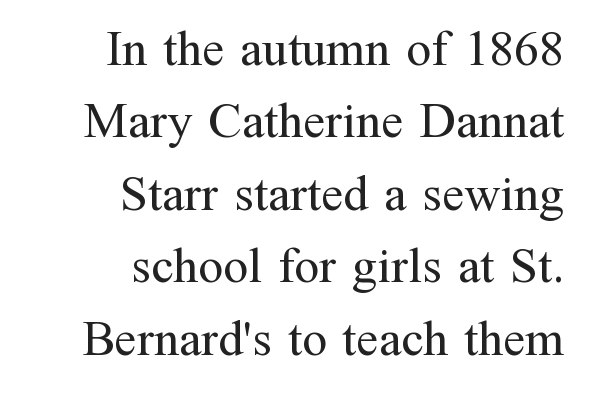
Q: Is the text bold? A: No.
Q: Is the text italic (slanted)? A: No, it is upright.
Q: Is the typeface a serif or a sans-serif typeface? A: Serif.
Q: Is the text underlined? A: No.
Q: How is the paragraph aligned? A: Right-aligned.
Q: Is the spacing between letters normal or unusually wide? A: Normal.
Q: Is the spacing between lines tight, normal or loose? A: Normal.
Q: Width (condensed, normal, or wide)? A: Normal.
Q: Stroke contrast? A: Medium.
Q: x-height? A: Medium.
Q: Monospaced? A: No.
